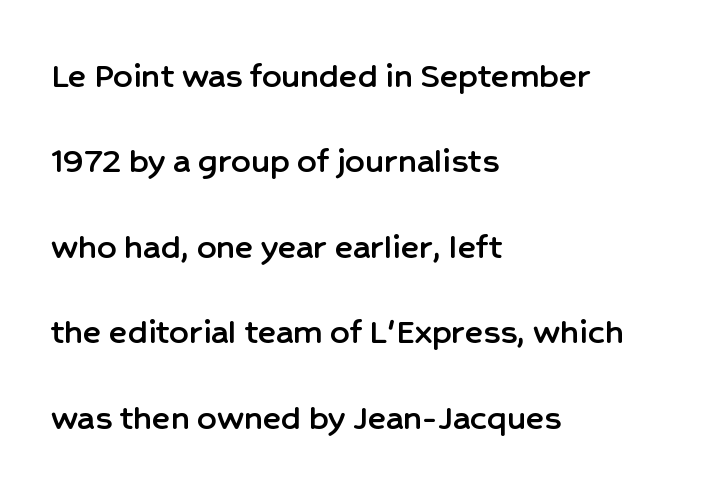
{"serif": "no", "italic": "no", "width": "normal", "stroke_contrast": "low", "x_height": "medium", "monospaced": "no", "underline": "no", "align": "left", "line_spacing": "loose", "line_spacing_ratio": 2.25, "letter_spacing": "normal", "letter_spacing_em": 0.0, "glyph_px": 38}
